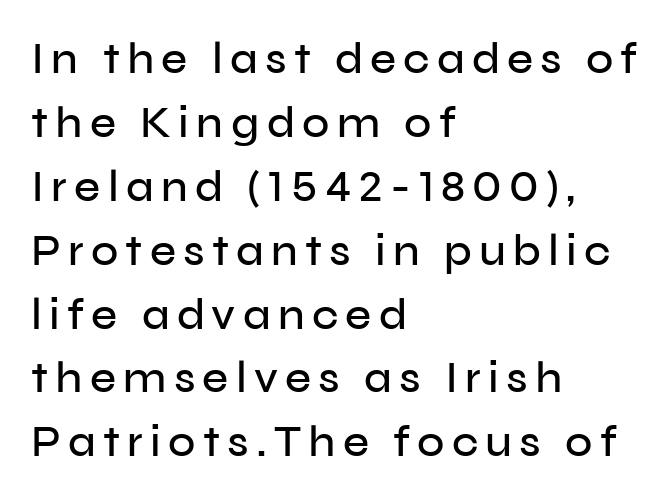
Looks like regular typesetting: each glyph gets only the width it needs. Unlike italic type, these characters show no tilt at all. Quick note: underline off. Nothing sits at the stroke ends, so this counts as sans-serif. Baseline-to-baseline distance is the conventional proportion of letter height. Teacher's note: observe the even left margin — that is flush-left alignment.
